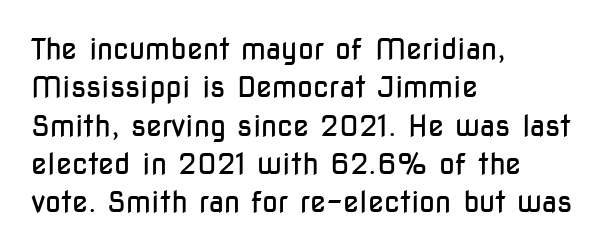
{"serif": "no", "italic": "no", "bold": "no", "weight": "regular", "width": "condensed", "stroke_contrast": "low", "x_height": "medium", "monospaced": "no", "underline": "no", "align": "left", "line_spacing": "normal", "line_spacing_ratio": 1.32, "letter_spacing": "normal", "letter_spacing_em": 0.0, "glyph_px": 29}
